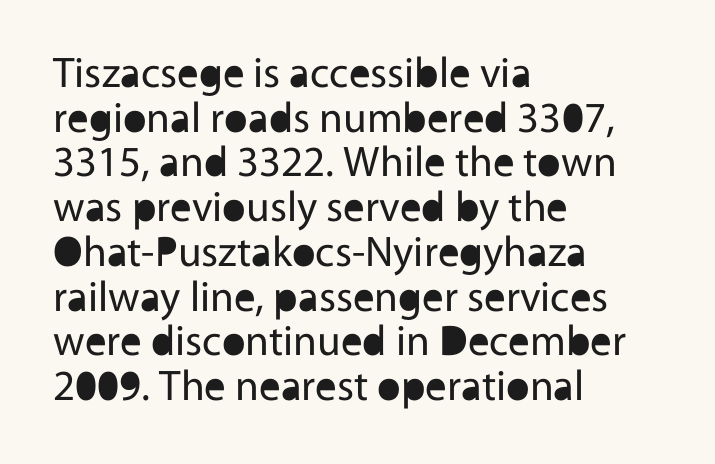
Is this a heavy cut? Hardly; it is regular or lighter. You could not count columns in this text — the font is proportionally spaced. The line-height multiplier appears low, near solid setting. There is no visible air inserted between adjacent glyphs. Any mark beneath the type? The region is blank. The paragraph shown leans on its left margin.
